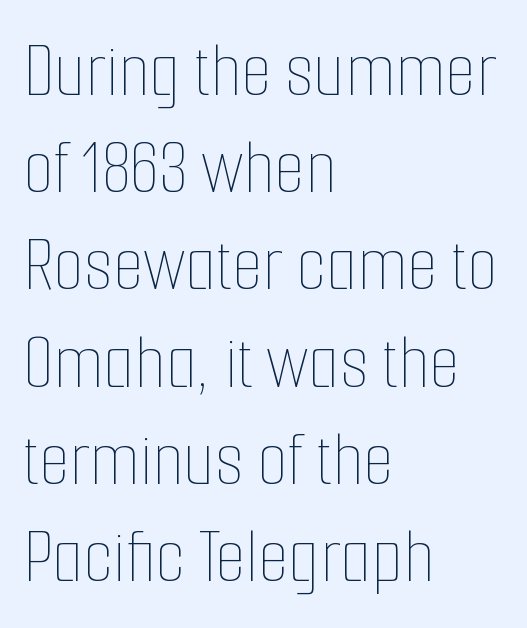
Q: Is the text bold? A: No.
Q: Is the text italic (slanted)? A: No, it is upright.
Q: Is the text underlined? A: No.
Q: How is the paragraph aligned? A: Left-aligned.
Q: Is the spacing between letters normal or unusually wide? A: Normal.
Q: Width (condensed, normal, or wide)? A: Condensed.
Q: Stroke contrast? A: Low.
Q: x-height? A: Medium.
Q: Monospaced? A: No.
